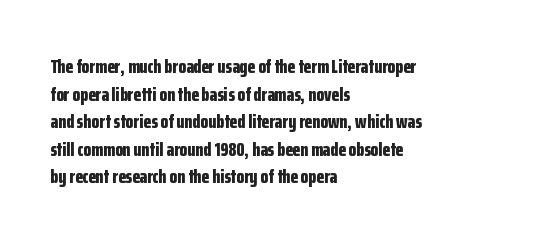
{"italic": "no", "bold": "yes", "underline": "no", "align": "left", "line_spacing": "normal", "line_spacing_ratio": 1.38, "letter_spacing": "normal", "letter_spacing_em": 0.0, "glyph_px": 20}
